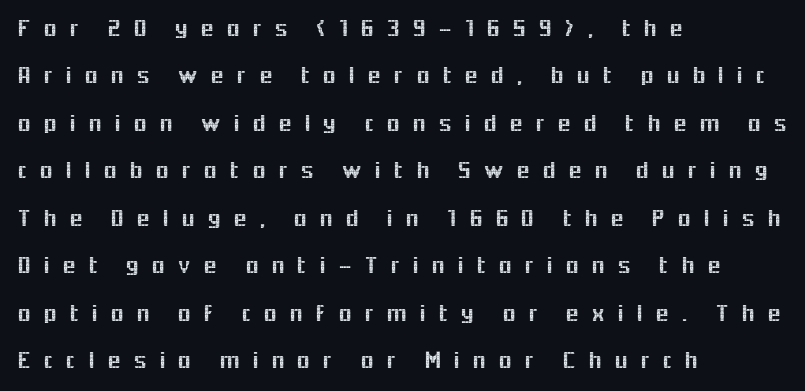
{"italic": "no", "underline": "no", "align": "left", "line_spacing": "loose", "line_spacing_ratio": 1.9, "letter_spacing": "wide", "letter_spacing_em": 0.47, "glyph_px": 25}
